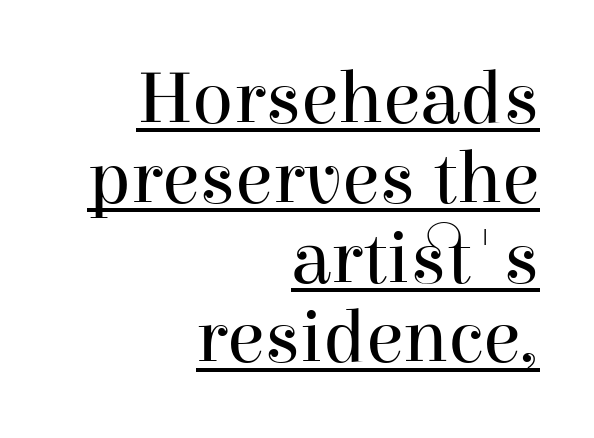
This rendering uses right alignment, leaving the left contour irregular. Think of a printed novel: that variable character pitch is what you see here. Look at the tracking — it's just the regular setting, nothing added. Ascenders rise straight up at ninety degrees. The passage shown is underscored from start to finish.
